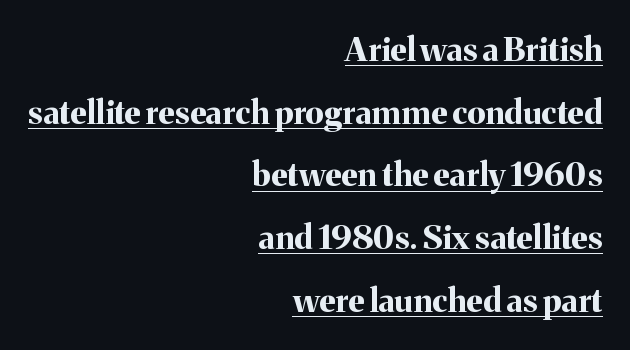
{"serif": "yes", "italic": "no", "bold": "yes", "weight": "bold", "width": "normal", "stroke_contrast": "medium", "x_height": "medium", "monospaced": "no", "underline": "yes", "align": "right", "line_spacing": "loose", "line_spacing_ratio": 1.9, "letter_spacing": "normal", "letter_spacing_em": 0.0, "glyph_px": 33}
